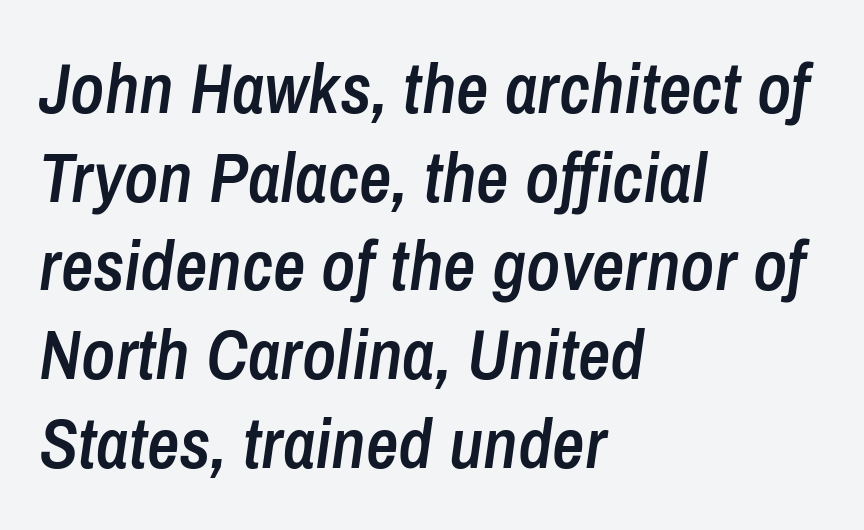
Q: Is the text bold? A: Semi-bold.
Q: Is the text italic (slanted)? A: Yes, it leans right by about 8 degrees.
Q: Is the text underlined? A: No.
Q: How is the paragraph aligned? A: Left-aligned.
Q: Is the spacing between letters normal or unusually wide? A: Normal.
Q: Is the spacing between lines tight, normal or loose? A: Normal.
Q: Width (condensed, normal, or wide)? A: Condensed.
Q: Stroke contrast? A: Low.
Q: x-height? A: Medium.
Q: Monospaced? A: No.
